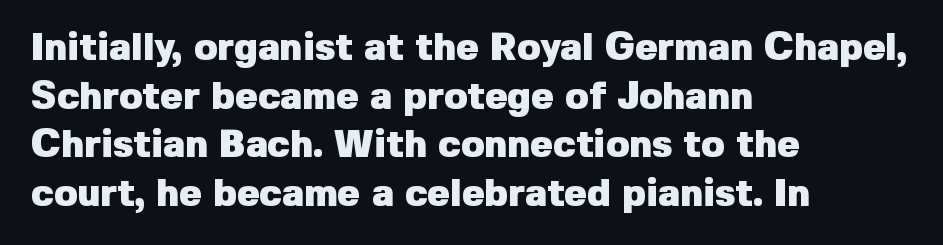
The image shows 38 px heavy sans-serif type, upright; set left-aligned, normal line spacing (1.28x), normal letter spacing, not underlined; low stroke contrast and a medium x-height.
